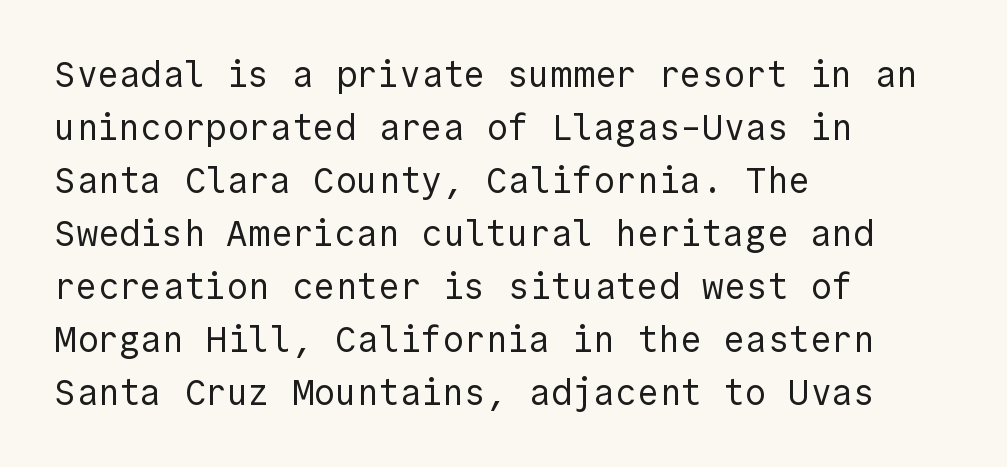
The image shows 36 px regular-weight sans-serif type, upright; set left-aligned, normal line spacing (1.47x), normal letter spacing, not underlined; a medium x-height.
